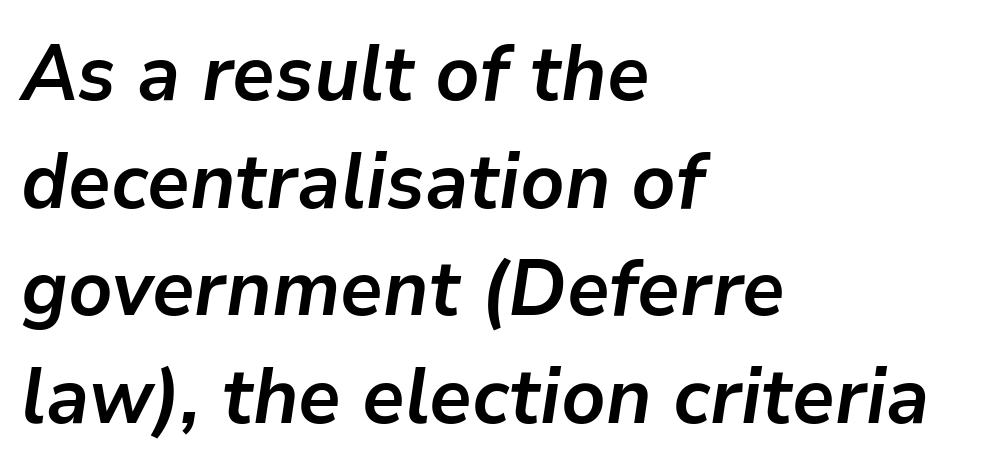
Q: Is the text bold? A: Yes.
Q: Is the text italic (slanted)? A: Yes, it leans right by about 9 degrees.
Q: Is the text underlined? A: No.
Q: How is the paragraph aligned? A: Left-aligned.
Q: Is the spacing between letters normal or unusually wide? A: Normal.
Q: Is the spacing between lines tight, normal or loose? A: Normal.
Q: Width (condensed, normal, or wide)? A: Normal.
Q: Stroke contrast? A: Low.
Q: x-height? A: Medium.
Q: Monospaced? A: No.
